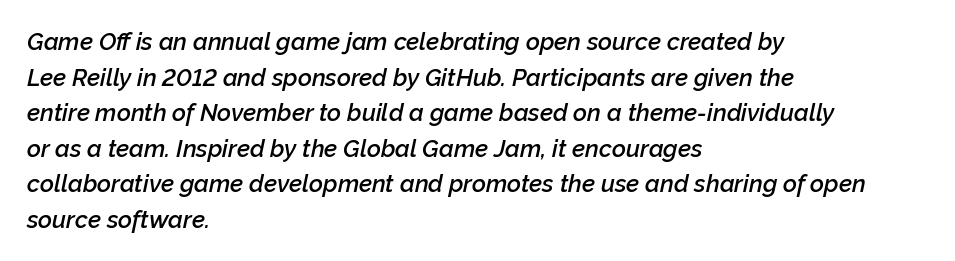
{"italic": "yes", "lean": "right", "slant_degrees": 12, "bold": "semi", "underline": "no", "align": "left", "line_spacing": "normal", "line_spacing_ratio": 1.48, "letter_spacing": "normal", "letter_spacing_em": 0.0, "glyph_px": 24}
